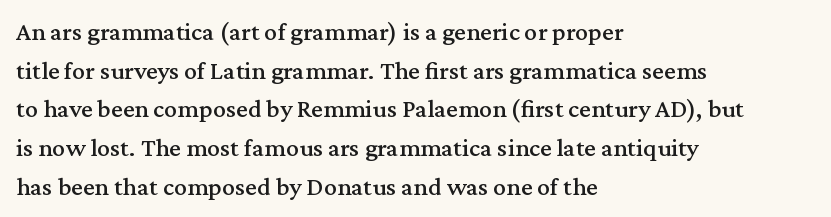
The image shows 26 px text type, upright; set left-aligned, normal line spacing (1.49x), normal letter spacing, not underlined.
